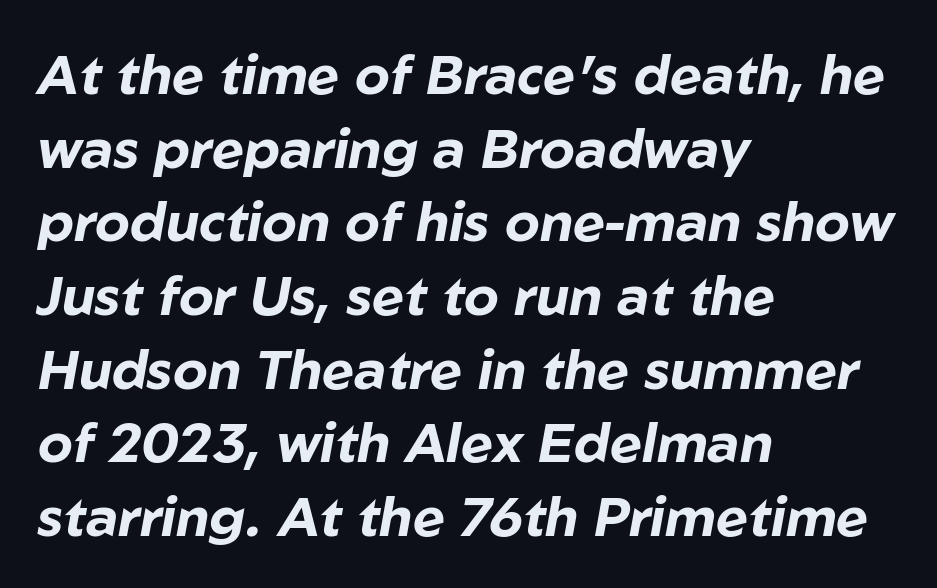
The image shows 55 px bold type, italic (leaning right); set left-aligned, normal line spacing (1.34x), normal letter spacing, not underlined; low stroke contrast and a medium x-height.
